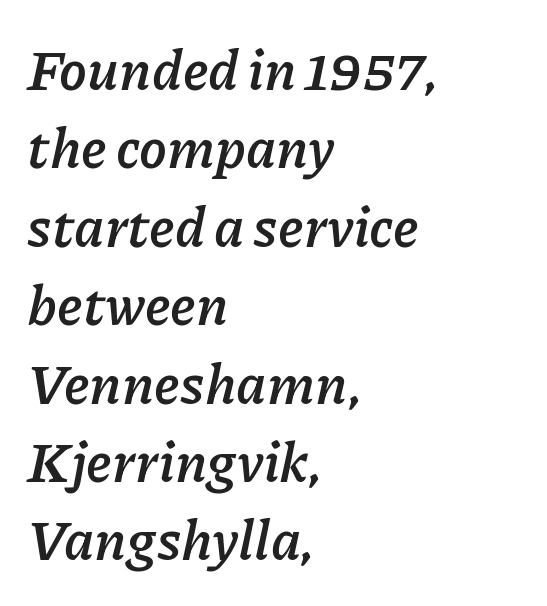
{"italic": "yes", "lean": "right", "slant_degrees": 11, "bold": "yes", "weight": "semibold", "width": "normal", "stroke_contrast": "low", "x_height": "medium", "monospaced": "no", "underline": "no", "align": "left", "line_spacing": "normal", "line_spacing_ratio": 1.4, "letter_spacing": "normal", "letter_spacing_em": 0.0, "glyph_px": 56}
